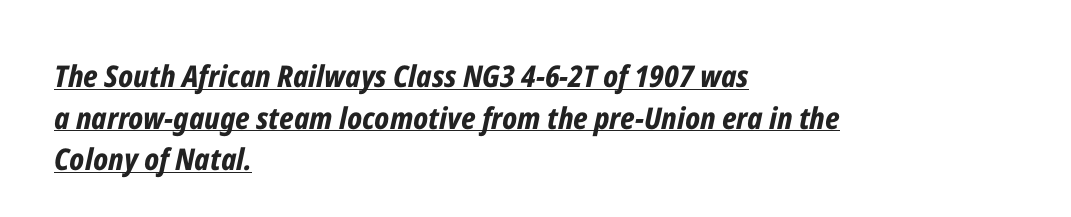
{"italic": "yes", "lean": "right", "slant_degrees": 12, "bold": "yes", "weight": "bold", "width": "condensed", "stroke_contrast": "low", "x_height": "medium", "monospaced": "no", "underline": "yes", "align": "left", "line_spacing": "normal", "line_spacing_ratio": 1.39, "letter_spacing": "normal", "letter_spacing_em": 0.0, "glyph_px": 30}
